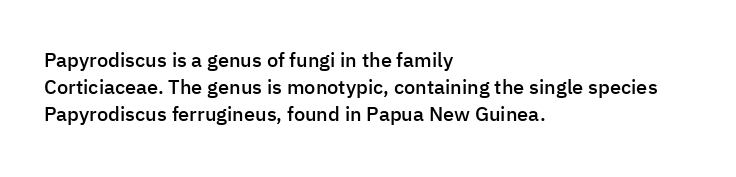
Normally led — the rows are evenly, conventionally spaced. The baseline area is clear. The passage shown is semibold, sitting just below true bold. Style check: upright.
